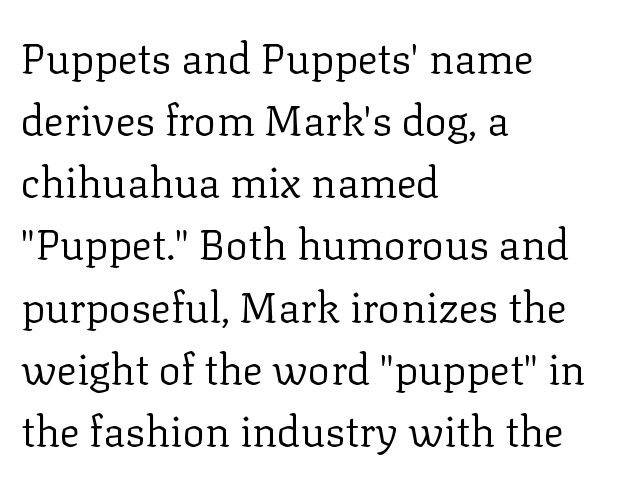
Do the characters align in a grid? No, the font is proportional. Only glyphs here, with clear space below each row. Weight: in the light-to-regular range. Nothing unusual about the tracking: characters are spaced as the font intends.
